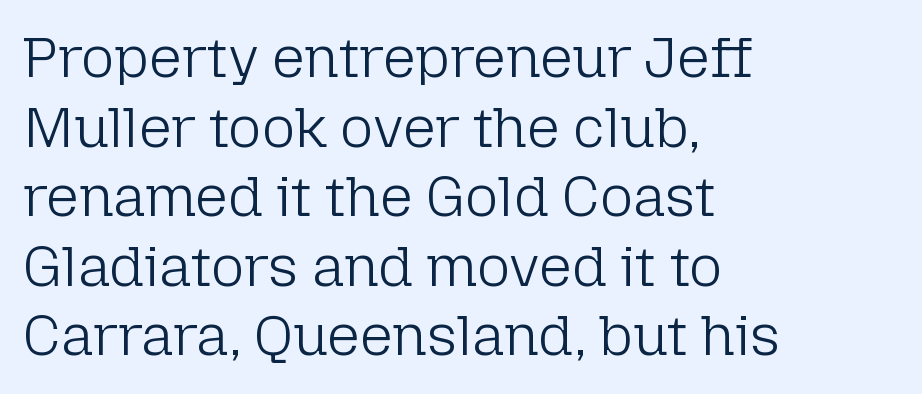
The image shows 57 px light sans-serif type, upright; set left-aligned, line spacing 1.22x, normal letter spacing, not underlined; low stroke contrast and a medium x-height.
